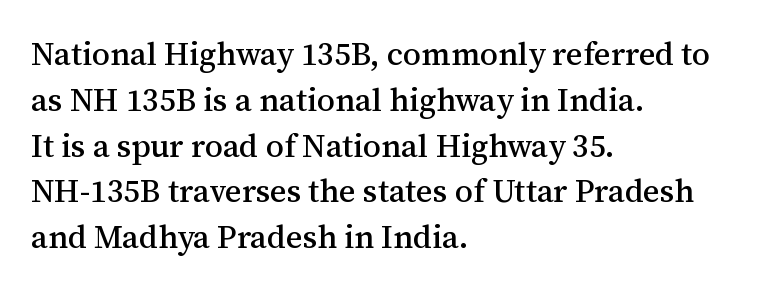
{"serif": "yes", "italic": "no", "width": "normal", "stroke_contrast": "medium", "x_height": "medium", "monospaced": "no", "underline": "no", "align": "left", "line_spacing": "normal", "line_spacing_ratio": 1.43, "letter_spacing": "normal", "letter_spacing_em": 0.0, "glyph_px": 32}
